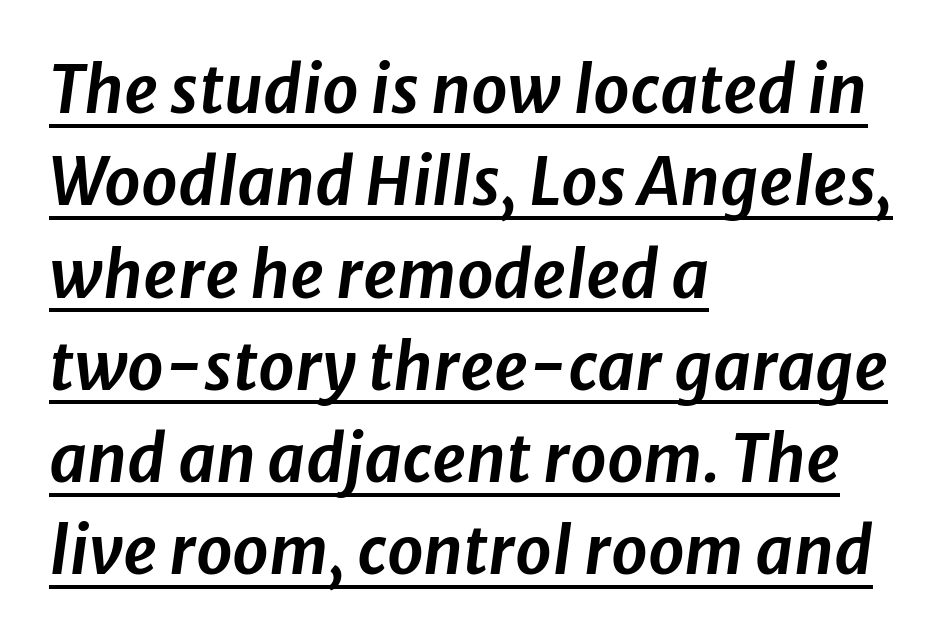
Each letter keeps its own natural width here, so spacing adapts to shape. Characters follow at the spacing the type designer built in. Is there an underline? Yes — a line sits under the letters. The lines sit at an ordinary, default distance from one another.
